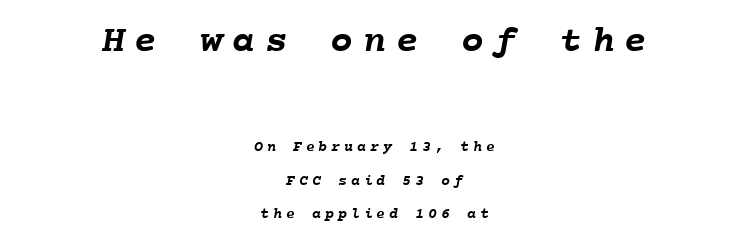
The image shows 38 px semibold type, monospaced; set centered, loose line spacing (2.25x), unusually wide letter spacing (+0.26 em), not underlined; the first (top) block is 2.53x larger; low stroke contrast and a medium x-height.
